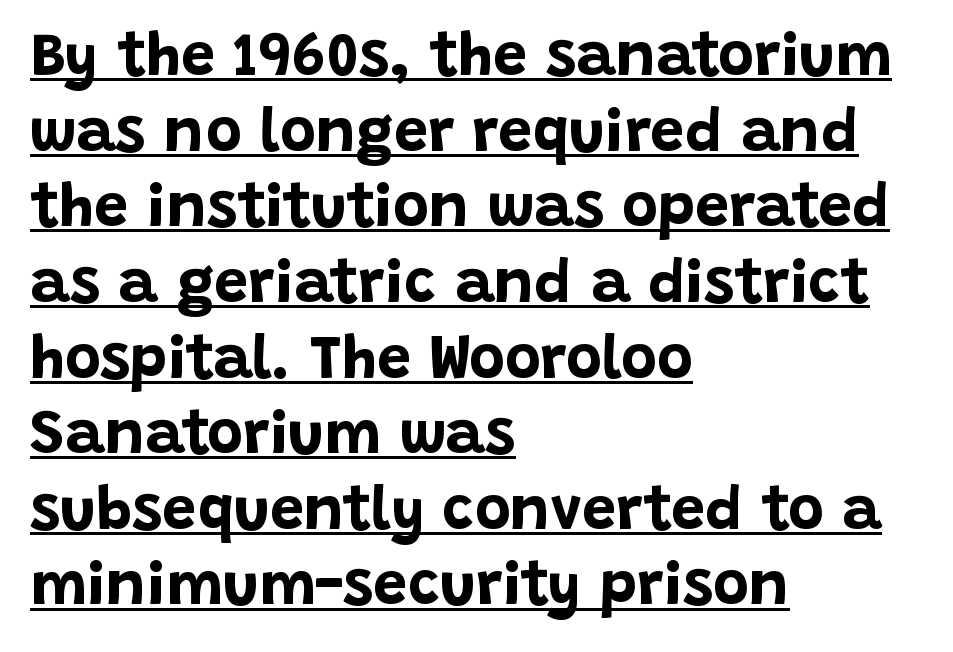
Q: Is the text bold? A: Yes.
Q: Is the text italic (slanted)? A: No, it is upright.
Q: Is the typeface a serif or a sans-serif typeface? A: Sans-serif.
Q: Is the text underlined? A: Yes.
Q: How is the paragraph aligned? A: Left-aligned.
Q: Is the spacing between letters normal or unusually wide? A: Normal.
Q: Width (condensed, normal, or wide)? A: Normal.
Q: Stroke contrast? A: Low.
Q: x-height? A: Large.
Q: Monospaced? A: No.
